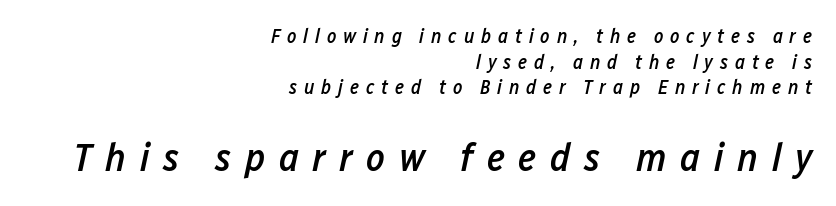
{"italic": "yes", "lean": "right", "slant_degrees": 12, "bold": "semi", "weight": "semibold", "width": "condensed", "stroke_contrast": "low", "x_height": "medium", "monospaced": "no", "underline": "no", "align": "right", "line_spacing": "normal", "line_spacing_ratio": 1.28, "letter_spacing": "wide", "letter_spacing_em": 0.34, "larger_block": "second", "size_ratio": 2.0, "glyph_px": 40}
